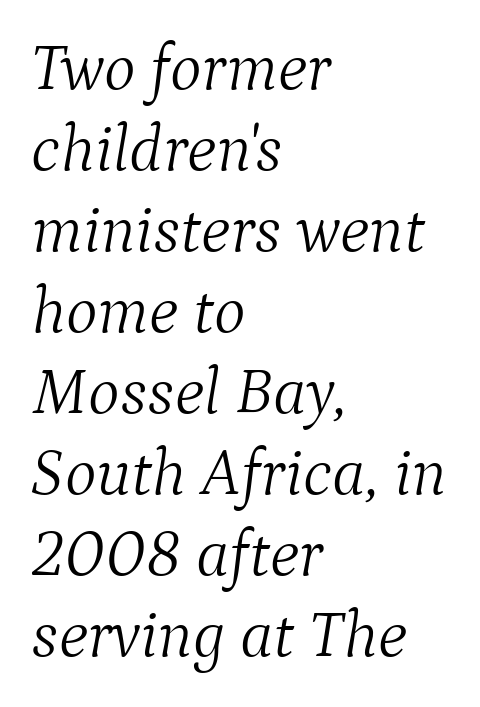
Q: Is the text bold? A: No.
Q: Is the text italic (slanted)? A: Yes, it leans right by about 9 degrees.
Q: Is the typeface a serif or a sans-serif typeface? A: Serif.
Q: Is the text underlined? A: No.
Q: How is the paragraph aligned? A: Left-aligned.
Q: Is the spacing between letters normal or unusually wide? A: Normal.
Q: Width (condensed, normal, or wide)? A: Normal.
Q: Stroke contrast? A: Medium.
Q: x-height? A: Medium.
Q: Monospaced? A: No.
